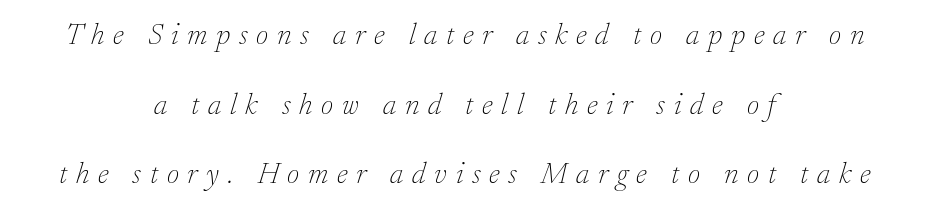
The image shows 30 px thin serif type, italic (leaning right); set centered, loose line spacing (2.32x), unusually wide letter spacing (+0.29 em), not underlined; low stroke contrast and a small x-height.
